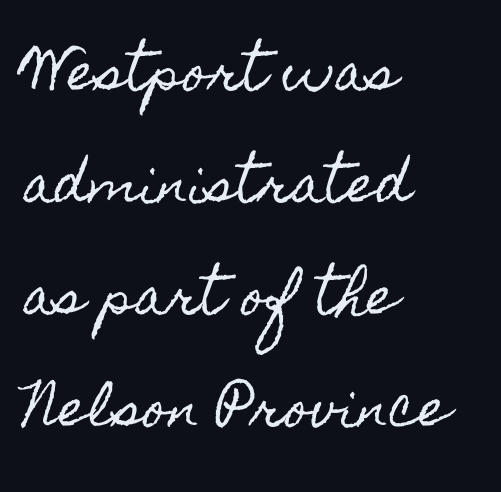
The image shows 50 px condensed type; set left-aligned, loose line spacing (2.24x), normal letter spacing, not underlined; a small x-height.
